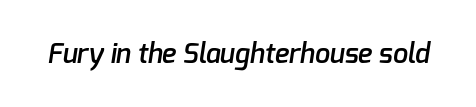
Q: Is the text bold? A: Semi-bold.
Q: Is the text underlined? A: No.
Q: Is the spacing between letters normal or unusually wide? A: Normal.
